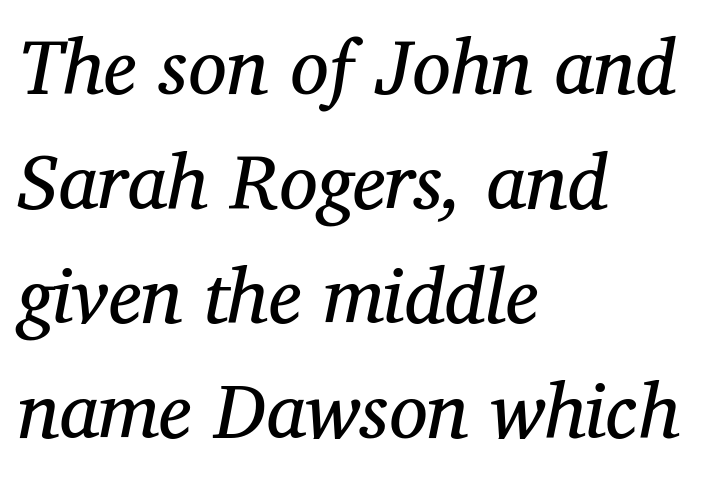
The image shows 77 px regular-weight serif type, italic (leaning right); set left-aligned, normal line spacing (1.49x), normal letter spacing, not underlined; medium stroke contrast and a medium x-height.
